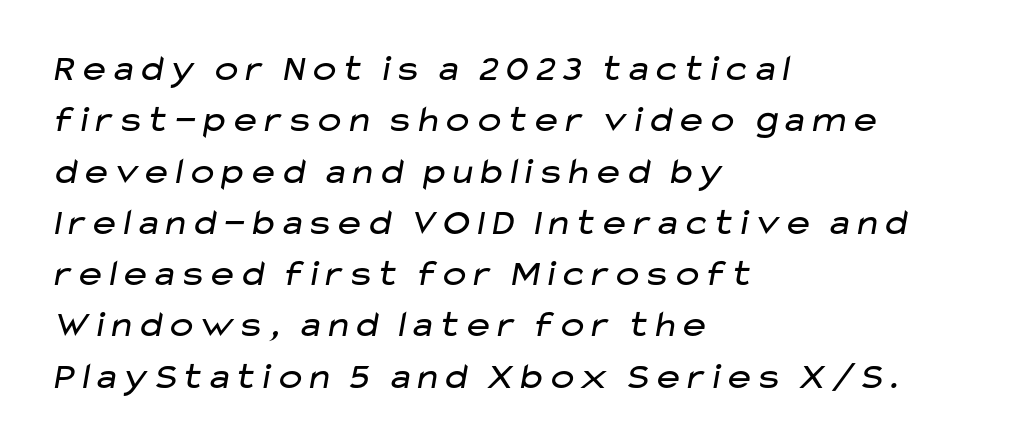
The image shows 38 px regular-weight, wide sans-serif type; set left-aligned, normal line spacing (1.35x), normal letter spacing, not underlined; low stroke contrast and a medium x-height.
